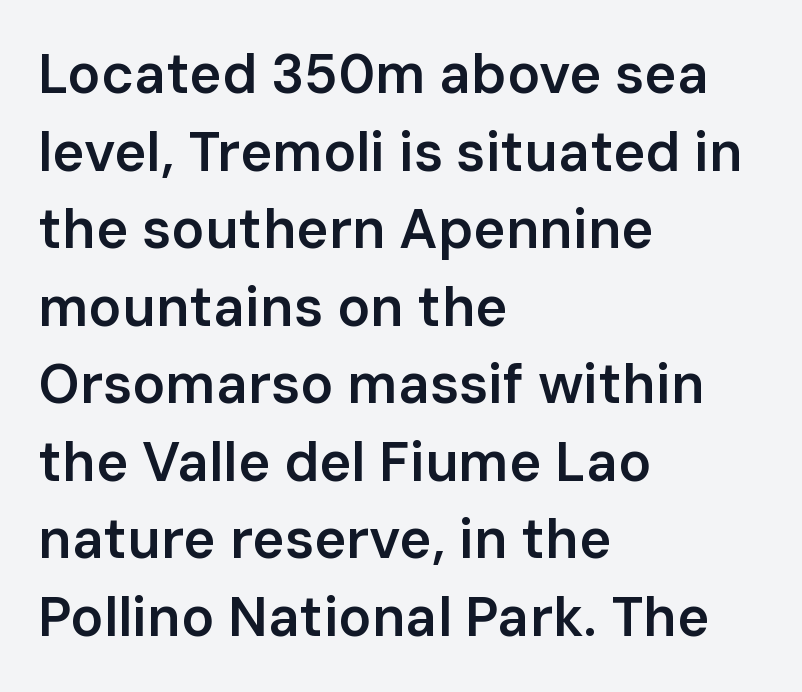
The line-height multiplier appears to be the usual default. Beneath every word, the page is bare. The type is set solid horizontally, with unmodified tracking. Here the designer chose a conventional face with non-uniform glyph widths. The compositor pushed each line to the left boundary.
